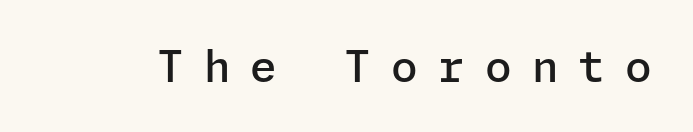
{"serif": "no", "italic": "no", "bold": "semi", "weight": "semibold", "width": "normal", "stroke_contrast": "low", "x_height": "medium", "underline": "no", "letter_spacing": "wide", "letter_spacing_em": 0.47, "glyph_px": 43}
